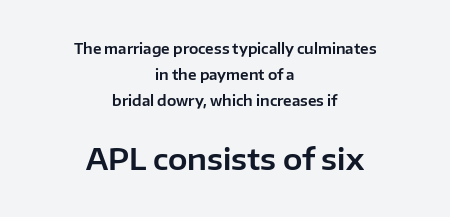
{"serif": "no", "italic": "no", "width": "normal", "stroke_contrast": "low", "x_height": "medium", "monospaced": "no", "underline": "no", "align": "center", "line_spacing_ratio": 1.86, "letter_spacing": "normal", "letter_spacing_em": 0.0, "larger_block": "second", "size_ratio": 2.07, "glyph_px": 29}
